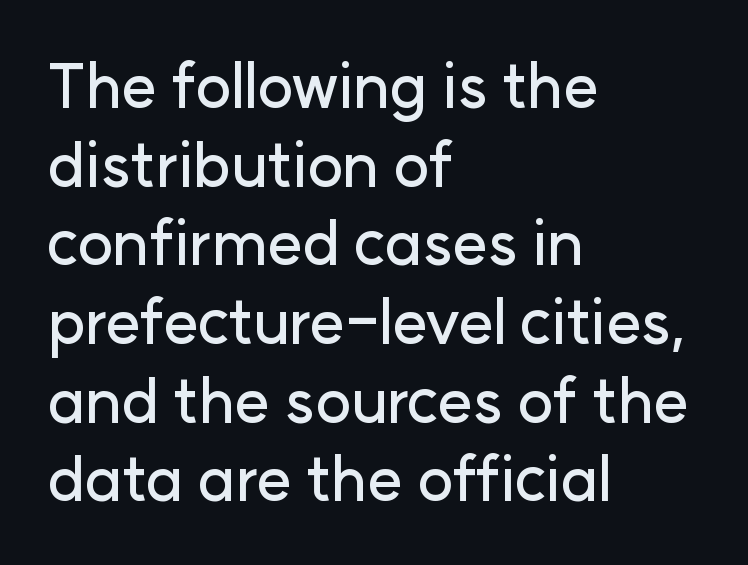
Letter spacing: default. Baseline-to-baseline distance is the conventional proportion of letter height. The lines in this sample share a left origin and differ only in where they stop. Is this a fixed-width face? No — the glyphs have proportional, varying widths. Typographically, this falls in the sans-serif category.
